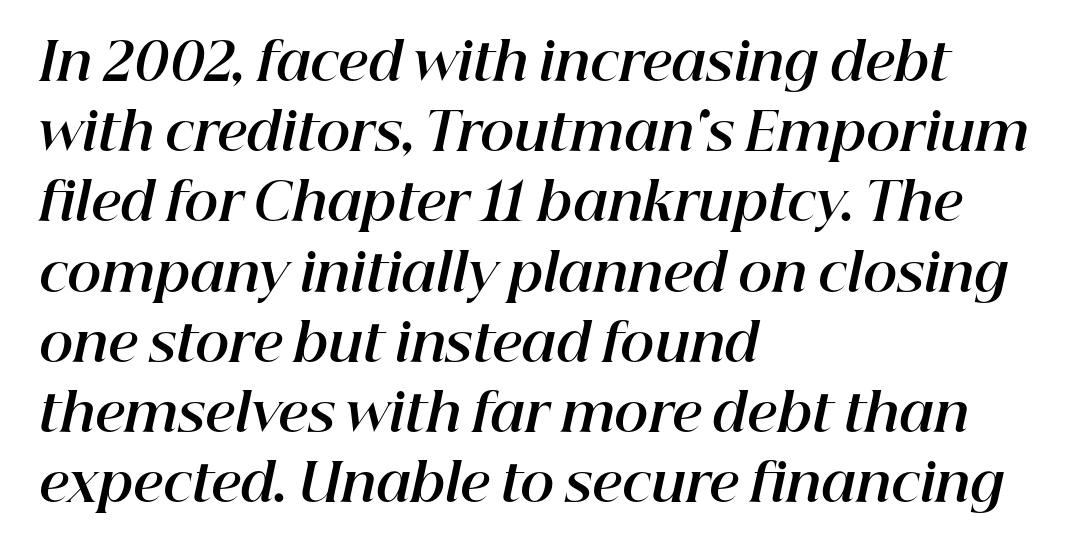
These lines keep a tight, regular rhythm from letter to letter. Looks like regular typesetting: each glyph gets only the width it needs. Heavy, bold letterforms. Style check: oblique. Baseline-to-baseline distance is the conventional proportion of letter height.
